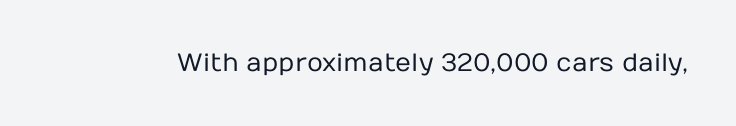
The image shows 25 px text type, upright; set normal letter spacing, not underlined.
